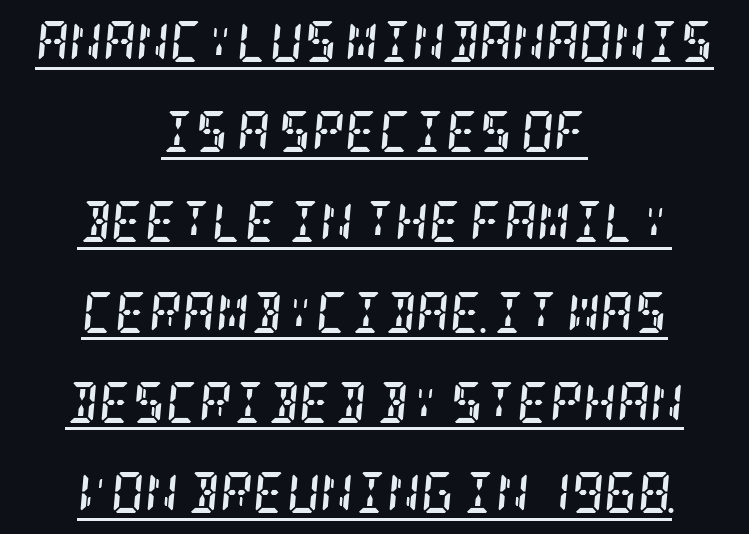
{"serif": "yes", "italic": "yes", "lean": "right", "slant_degrees": 5, "bold": "yes", "weight": "semibold", "width": "condensed", "stroke_contrast": "low", "x_height": "large", "underline": "yes", "align": "center", "line_spacing": "loose", "line_spacing_ratio": 2.2, "letter_spacing": "normal", "letter_spacing_em": 0.0, "glyph_px": 41}
